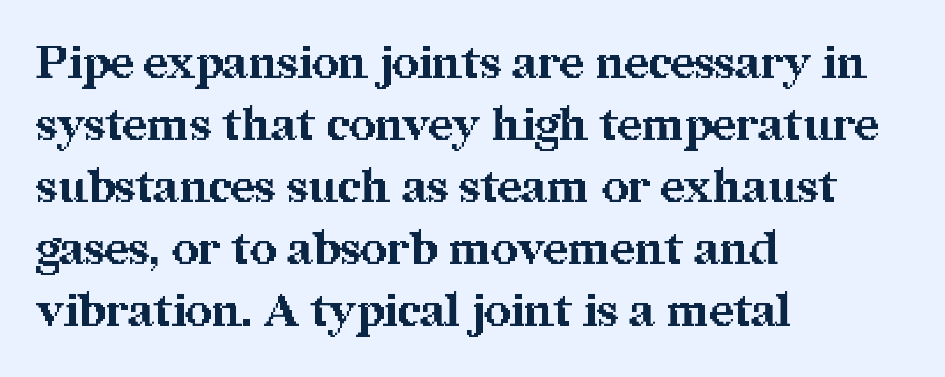
{"serif": "yes", "italic": "no", "bold": "yes", "weight": "bold", "width": "normal", "stroke_contrast": "medium", "x_height": "medium", "monospaced": "no", "underline": "no", "align": "left", "line_spacing": "normal", "line_spacing_ratio": 1.35, "letter_spacing": "normal", "letter_spacing_em": 0.0, "glyph_px": 46}
